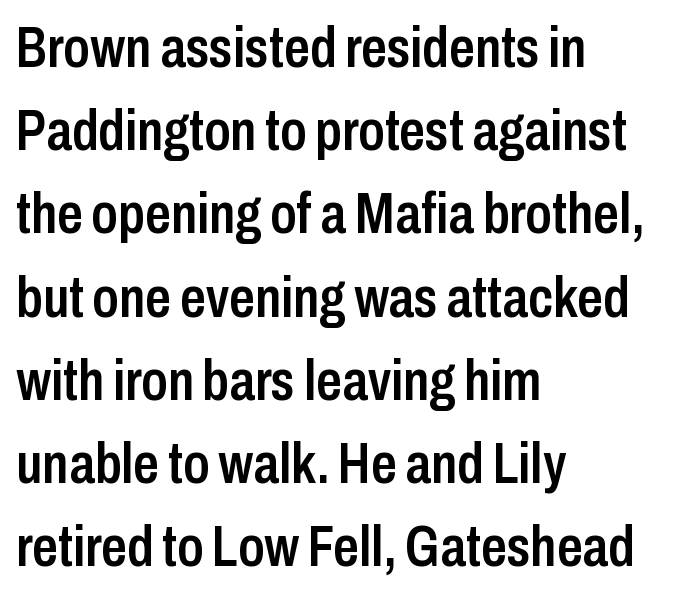
Q: Is the text bold? A: Semi-bold.
Q: Is the text italic (slanted)? A: No, it is upright.
Q: Is the typeface a serif or a sans-serif typeface? A: Sans-serif.
Q: Is the text underlined? A: No.
Q: How is the paragraph aligned? A: Left-aligned.
Q: Is the spacing between letters normal or unusually wide? A: Normal.
Q: Is the spacing between lines tight, normal or loose? A: Normal.
Q: Width (condensed, normal, or wide)? A: Condensed.
Q: Stroke contrast? A: Low.
Q: x-height? A: Medium.
Q: Monospaced? A: No.
